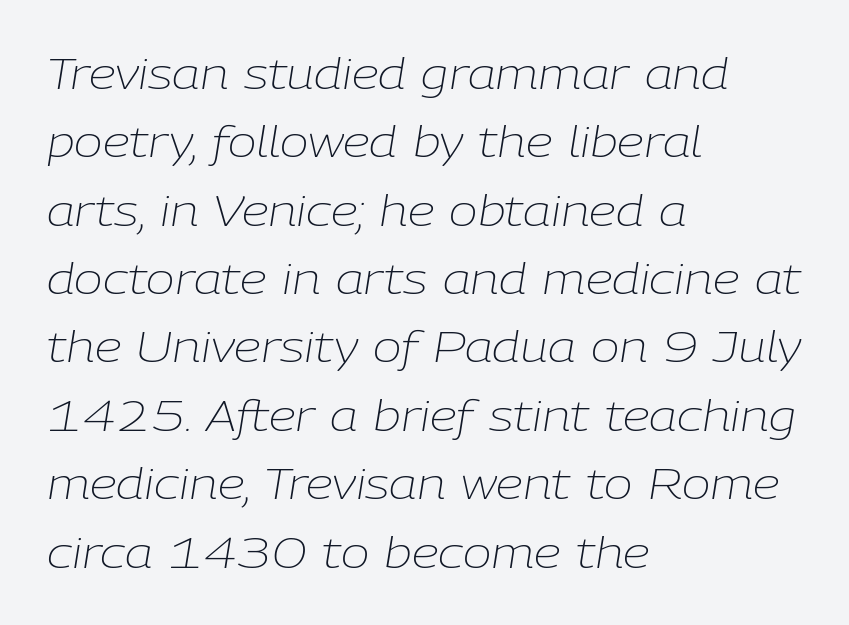
The image shows 43 px light type, italic (leaning right); set left-aligned, normal line spacing (1.59x), normal letter spacing, not underlined; low stroke contrast and a medium x-height.
